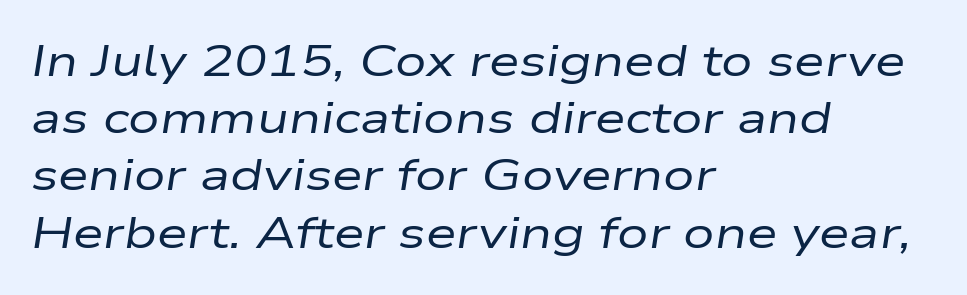
Q: Is the text bold? A: No.
Q: Is the text italic (slanted)? A: Yes, it leans right by about 9 degrees.
Q: Is the text underlined? A: No.
Q: How is the paragraph aligned? A: Left-aligned.
Q: Is the spacing between letters normal or unusually wide? A: Normal.
Q: Is the spacing between lines tight, normal or loose? A: Normal.
Q: Width (condensed, normal, or wide)? A: Wide.
Q: Stroke contrast? A: Low.
Q: x-height? A: Medium.
Q: Monospaced? A: No.
